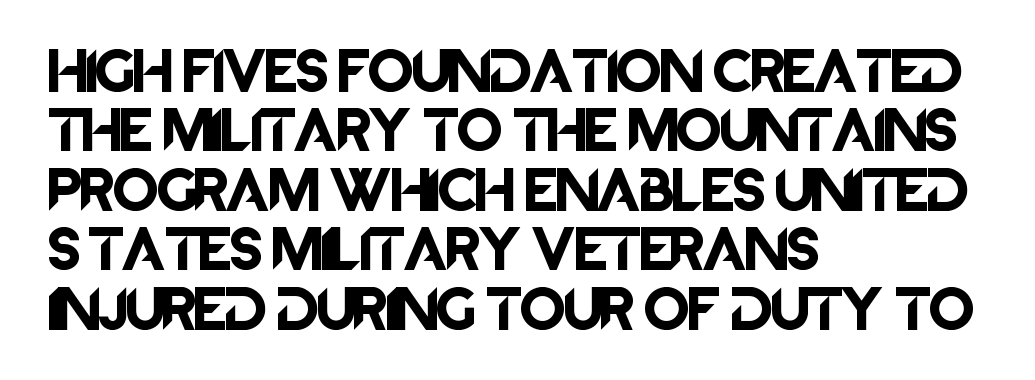
{"serif": "no", "italic": "no", "width": "normal", "stroke_contrast": "low", "x_height": "large", "monospaced": "no", "underline": "no", "align": "left", "line_spacing": "normal", "line_spacing_ratio": 1.32, "letter_spacing": "normal", "letter_spacing_em": 0.0, "glyph_px": 45}
